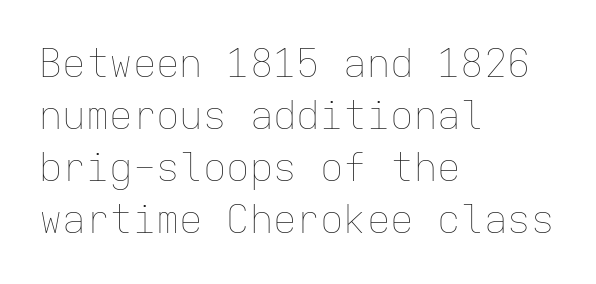
The image shows 39 px thin type, upright, monospaced; set left-aligned, normal line spacing (1.33x), normal letter spacing, not underlined; low stroke contrast and a medium x-height.
